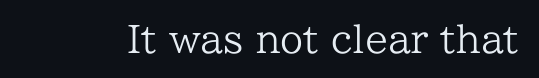
A typesetter would call this zero additional tracking. No chunkiness to these letters — they're not bold. Ordinary non-slanted type is in use. Type style note: has serifs.
